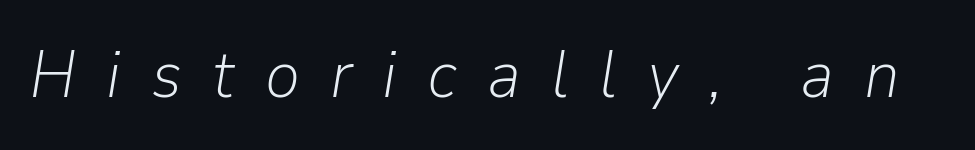
Q: Is the text bold? A: No.
Q: Is the text italic (slanted)? A: Yes, it leans right by about 9 degrees.
Q: Is the text underlined? A: No.
Q: Is the spacing between letters normal or unusually wide? A: Unusually wide.
Q: Width (condensed, normal, or wide)? A: Normal.
Q: Stroke contrast? A: Low.
Q: x-height? A: Medium.
Q: Monospaced? A: No.
